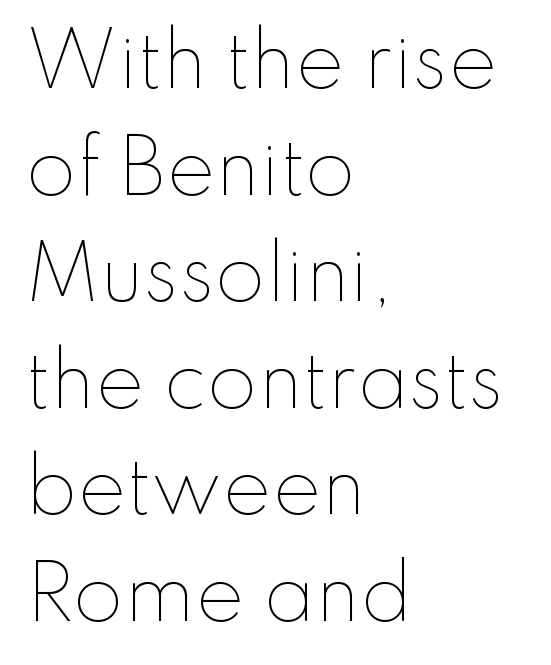
{"italic": "no", "bold": "no", "weight": "thin", "width": "normal", "stroke_contrast": "low", "x_height": "small", "monospaced": "no", "underline": "no", "align": "left", "line_spacing": "normal", "line_spacing_ratio": 1.46, "letter_spacing": "normal", "letter_spacing_em": 0.0, "glyph_px": 73}
